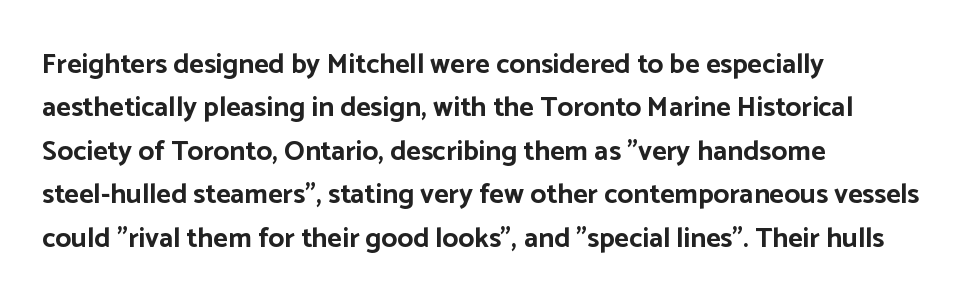
Q: Is the text bold? A: Yes.
Q: Is the text italic (slanted)? A: No, it is upright.
Q: Is the typeface a serif or a sans-serif typeface? A: Sans-serif.
Q: Is the text underlined? A: No.
Q: How is the paragraph aligned? A: Left-aligned.
Q: Is the spacing between letters normal or unusually wide? A: Normal.
Q: Is the spacing between lines tight, normal or loose? A: Normal.
Q: Width (condensed, normal, or wide)? A: Normal.
Q: Stroke contrast? A: Low.
Q: x-height? A: Medium.
Q: Monospaced? A: No.
